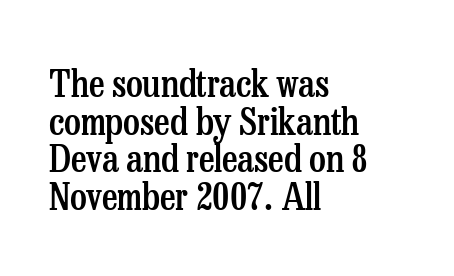
Q: Is the text bold? A: Semi-bold.
Q: Is the text italic (slanted)? A: No, it is upright.
Q: Is the typeface a serif or a sans-serif typeface? A: Serif.
Q: Is the text underlined? A: No.
Q: How is the paragraph aligned? A: Left-aligned.
Q: Is the spacing between letters normal or unusually wide? A: Normal.
Q: Is the spacing between lines tight, normal or loose? A: Tight.
Q: Width (condensed, normal, or wide)? A: Condensed.
Q: Stroke contrast? A: Low.
Q: x-height? A: Medium.
Q: Monospaced? A: No.
